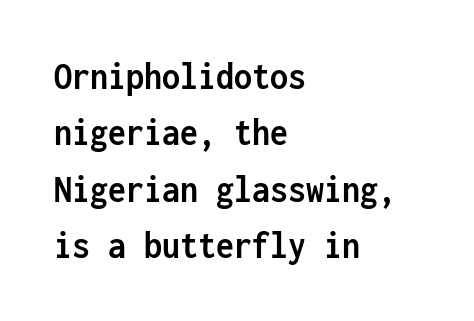
The image shows 40 px semibold, condensed sans-serif type, upright, monospaced; set left-aligned, normal line spacing (1.41x), normal letter spacing, not underlined; low stroke contrast and a medium x-height.
